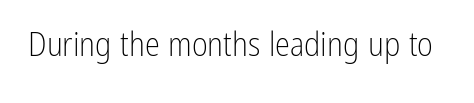
Q: Is the text bold? A: No.
Q: Is the text italic (slanted)? A: No, it is upright.
Q: Is the typeface a serif or a sans-serif typeface? A: Sans-serif.
Q: Is the text underlined? A: No.
Q: Is the spacing between letters normal or unusually wide? A: Normal.
Q: Width (condensed, normal, or wide)? A: Condensed.
Q: Stroke contrast? A: Low.
Q: x-height? A: Medium.
Q: Monospaced? A: No.
